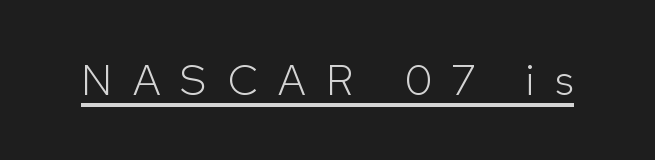
{"serif": "no", "italic": "no", "bold": "no", "weight": "light", "width": "normal", "stroke_contrast": "low", "x_height": "medium", "monospaced": "no", "underline": "yes", "letter_spacing": "wide", "letter_spacing_em": 0.47, "glyph_px": 43}
